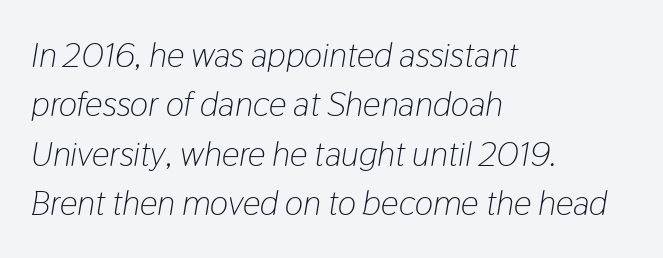
Compared with typical paragraphs, the rows here are spaced about the same. Here the designer chose a conventional face with non-uniform glyph widths. This rendering leaves character spacing at its baseline value. Compared with a typical body face, this is equally light or lighter still.
